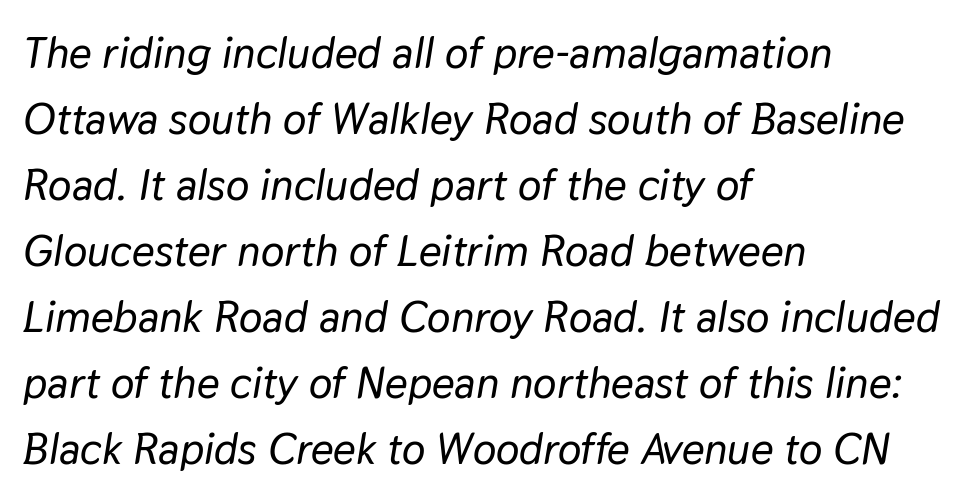
Observe the ordinary spacing: letters are neighbours, not strangers. Italic: yes, the glyphs are oblique. The strip under each line holds only bare page. The ragged edge is on the right, which tells us the setting is flush left. Does the leading feel generous? No, just average.
